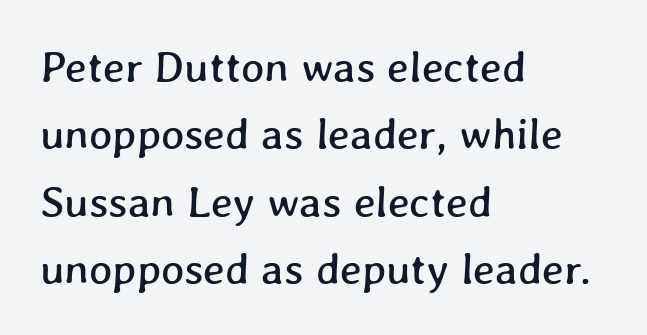
Proportional: the letters do not fall into vertical columns. Observe the ordinary spacing: letters are neighbours, not strangers. Plain, unruled lines of type. This sample is left-justified, so line endings fall wherever the words run out. Vertical spacing — default.
